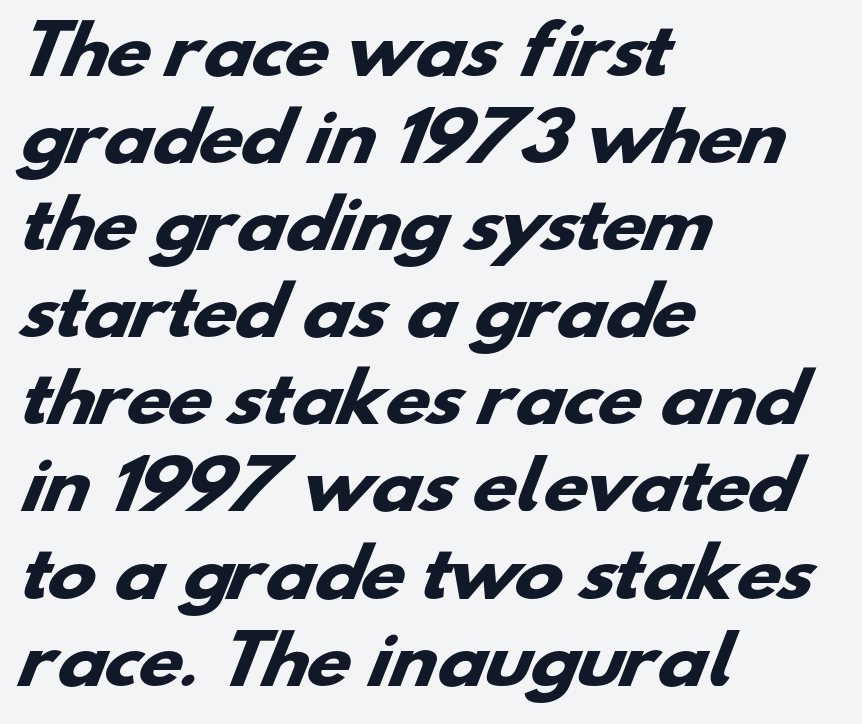
{"serif": "no", "bold": "yes", "weight": "heavy", "width": "wide", "stroke_contrast": "low", "x_height": "small", "monospaced": "no", "underline": "no", "align": "left", "line_spacing": "normal", "line_spacing_ratio": 1.34, "letter_spacing": "normal", "letter_spacing_em": 0.0, "glyph_px": 65}
